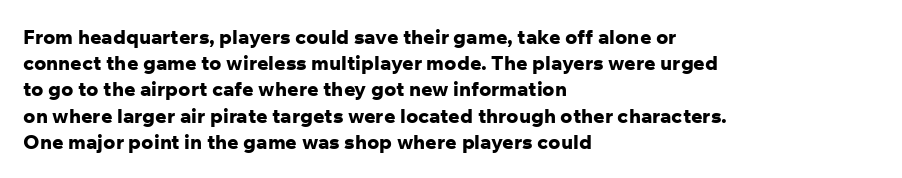
The image shows 20 px bold type, upright; set left-aligned, normal line spacing (1.31x), normal letter spacing, not underlined.
